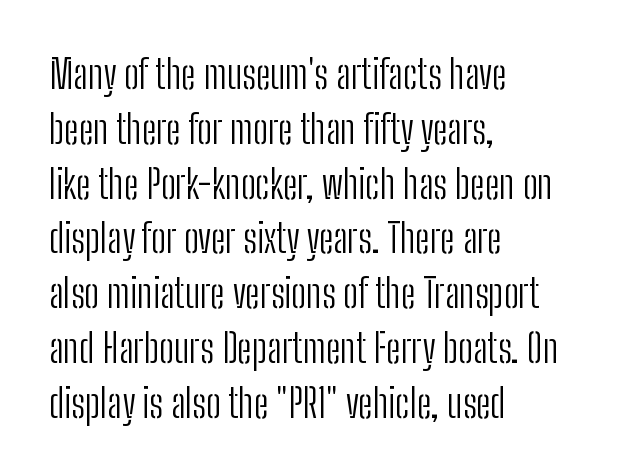
{"serif": "no", "italic": "no", "bold": "no", "weight": "light", "width": "condensed", "stroke_contrast": "low", "x_height": "medium", "monospaced": "no", "underline": "no", "align": "left", "line_spacing": "normal", "line_spacing_ratio": 1.37, "letter_spacing": "normal", "letter_spacing_em": 0.0, "glyph_px": 40}
